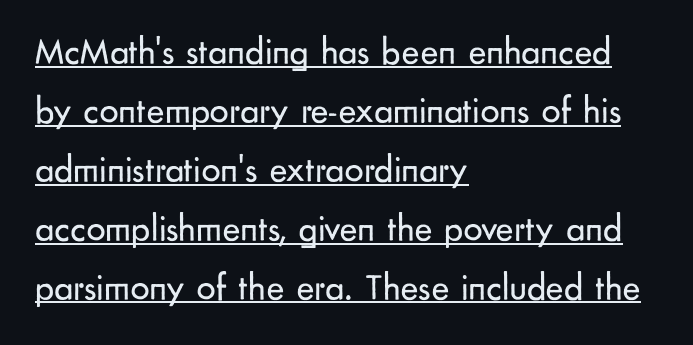
{"serif": "no", "italic": "no", "bold": "no", "weight": "regular", "width": "normal", "stroke_contrast": "low", "x_height": "small", "monospaced": "no", "underline": "yes", "align": "left", "line_spacing": "normal", "line_spacing_ratio": 1.55, "letter_spacing": "normal", "letter_spacing_em": 0.0, "glyph_px": 38}
